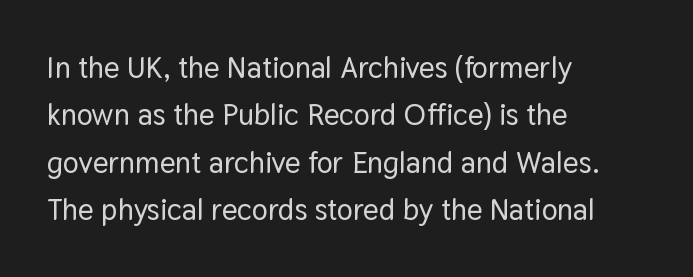
Q: Is the text italic (slanted)? A: No, it is upright.
Q: Is the typeface a serif or a sans-serif typeface? A: Sans-serif.
Q: Is the text underlined? A: No.
Q: How is the paragraph aligned? A: Left-aligned.
Q: Is the spacing between letters normal or unusually wide? A: Normal.
Q: Is the spacing between lines tight, normal or loose? A: Normal.
Q: Width (condensed, normal, or wide)? A: Normal.
Q: Stroke contrast? A: Low.
Q: x-height? A: Medium.
Q: Monospaced? A: No.
